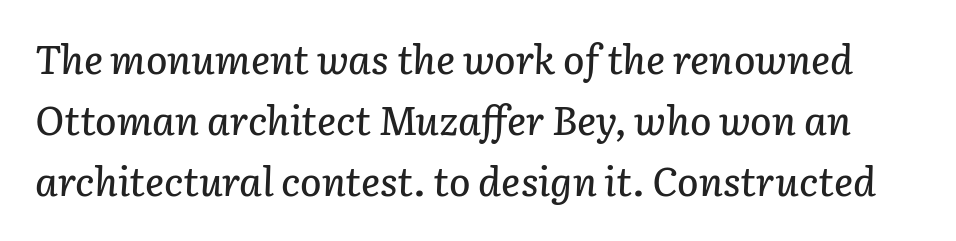
{"italic": "yes", "lean": "right", "slant_degrees": 3, "width": "normal", "stroke_contrast": "low", "x_height": "medium", "monospaced": "no", "underline": "no", "line_spacing": "normal", "line_spacing_ratio": 1.52, "letter_spacing": "normal", "letter_spacing_em": 0.0, "glyph_px": 40}
